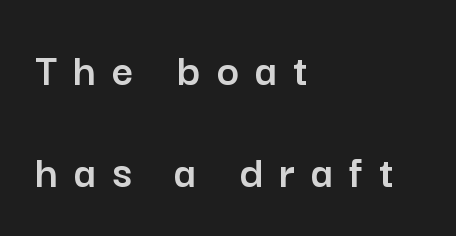
Q: Is the text italic (slanted)? A: No, it is upright.
Q: Is the typeface a serif or a sans-serif typeface? A: Sans-serif.
Q: Is the text underlined? A: No.
Q: How is the paragraph aligned? A: Left-aligned.
Q: Is the spacing between letters normal or unusually wide? A: Unusually wide.
Q: Is the spacing between lines tight, normal or loose? A: Loose.
Q: Width (condensed, normal, or wide)? A: Normal.
Q: Stroke contrast? A: Low.
Q: x-height? A: Medium.
Q: Monospaced? A: No.
